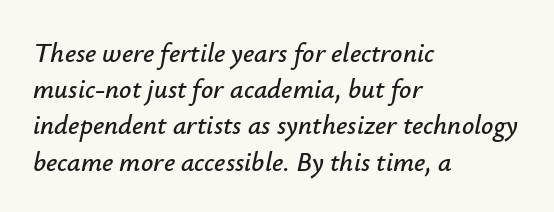
The image shows 27 px text type, italic (leaning right); set left-aligned, normal line spacing (1.34x), normal letter spacing, not underlined.
